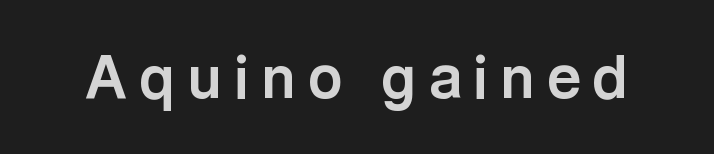
The image shows 59 px bold sans-serif type, upright; set unusually wide letter spacing (+0.21 em), not underlined; a medium x-height.
